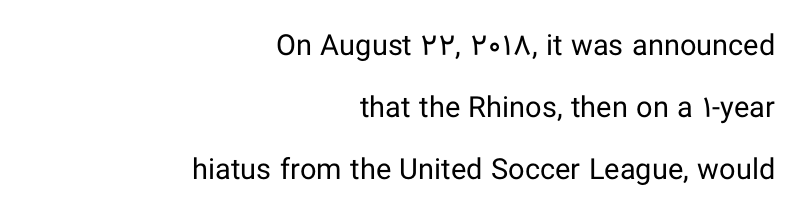
The image shows 29 px regular-weight sans-serif type, upright; set right-aligned, loose line spacing (2.13x), normal letter spacing, not underlined; low stroke contrast and a medium x-height.
